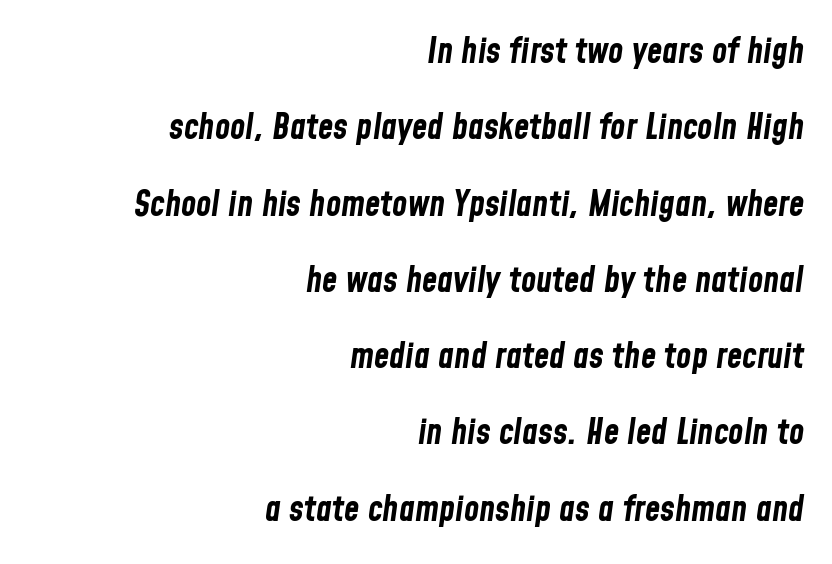
Caption: bold face, heavy strokes. Nobody touched the tracking dial on this one. A typesetter would call this leading open, well beyond the default. Every row of glyphs terminates at an identical x-position on the right. Anything drawn beneath the words? Only blank space. Varying glyph widths throughout — classic text-font behaviour.
